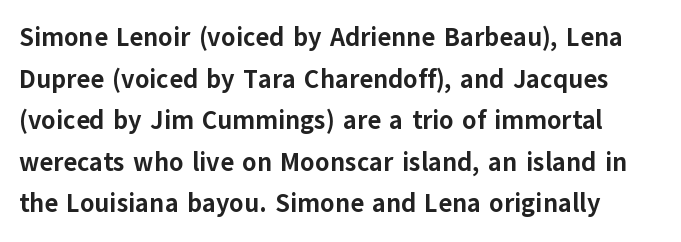
The image shows 26 px bold type, upright; set normal line spacing (1.6x), normal letter spacing, not underlined.
